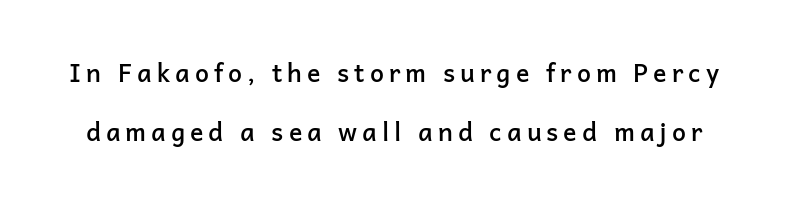
Q: Is the text bold? A: Semi-bold.
Q: Is the text italic (slanted)? A: No, it is upright.
Q: Is the text underlined? A: No.
Q: Is the spacing between letters normal or unusually wide? A: Unusually wide.
Q: Is the spacing between lines tight, normal or loose? A: Loose.
